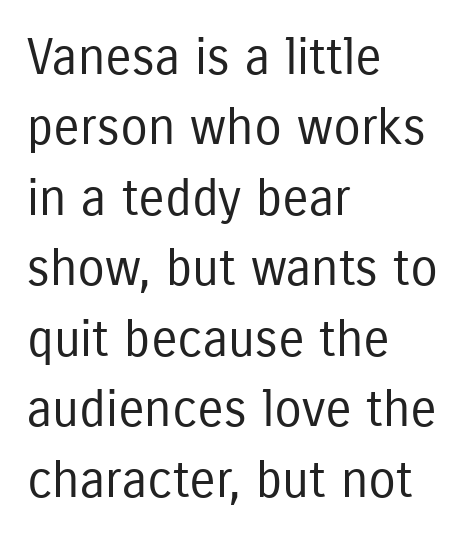
Glance below the letters and you will spot only blank space. Spacing verdict: proportional, widths tailored to each character. Inter-character spacing is left at the font's built-in metrics. On a weight scale, this lands at 450 or below.
